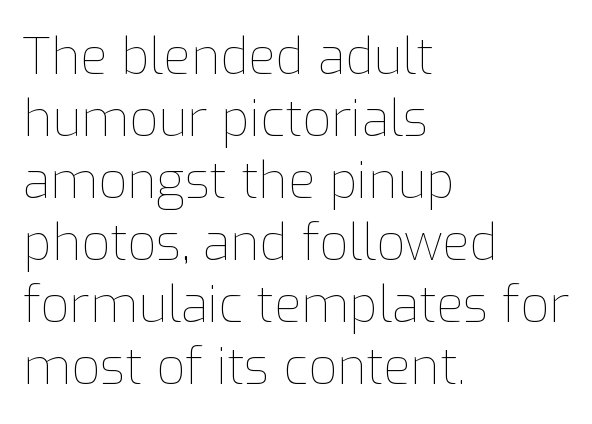
{"italic": "no", "bold": "no", "weight": "thin", "width": "normal", "stroke_contrast": "low", "x_height": "medium", "monospaced": "no", "underline": "no", "align": "left", "line_spacing_ratio": 1.24, "letter_spacing": "normal", "letter_spacing_em": 0.0, "glyph_px": 50}
